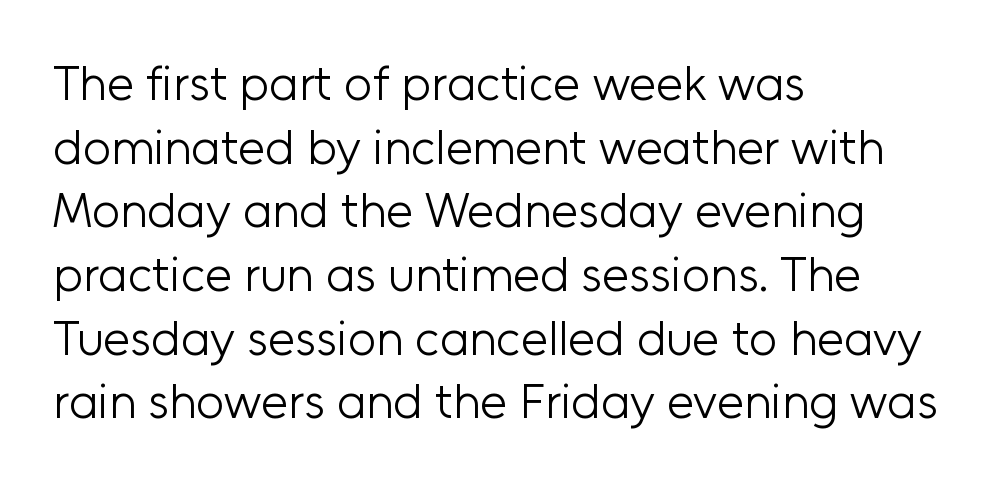
Reading down the column, the eye jumps a familiar distance to each next line. No italicization has been applied; the sample stays upright. The glyphs in this specimen are sans serif. The font sits on the lighter half of the weight spectrum, regular included.
